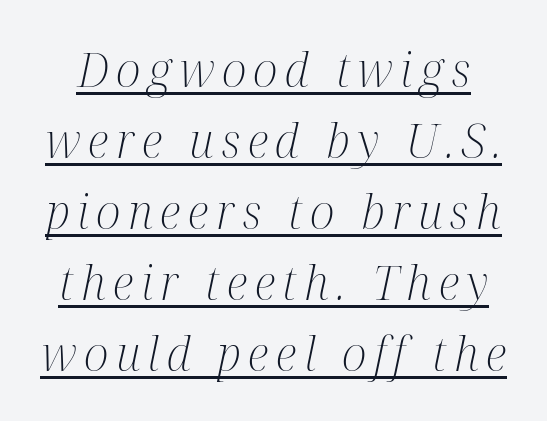
{"serif": "yes", "italic": "yes", "lean": "right", "slant_degrees": 12, "bold": "no", "weight": "light", "width": "condensed", "stroke_contrast": "medium", "x_height": "medium", "monospaced": "no", "underline": "yes", "line_spacing": "normal", "line_spacing_ratio": 1.51, "glyph_px": 47}
